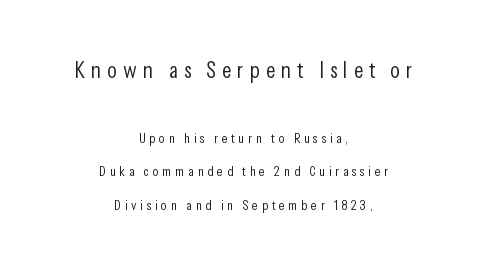
{"italic": "no", "bold": "no", "underline": "no", "align": "center", "line_spacing": "loose", "line_spacing_ratio": 2.4, "letter_spacing": "wide", "letter_spacing_em": 0.26, "larger_block": "first", "size_ratio": 1.64, "glyph_px": 23}
